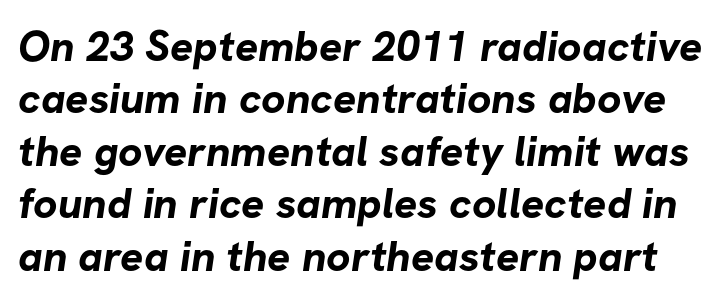
{"serif": "no", "bold": "yes", "weight": "bold", "width": "normal", "stroke_contrast": "low", "x_height": "medium", "monospaced": "no", "underline": "no", "line_spacing_ratio": 1.22, "letter_spacing": "normal", "letter_spacing_em": 0.0, "glyph_px": 43}
